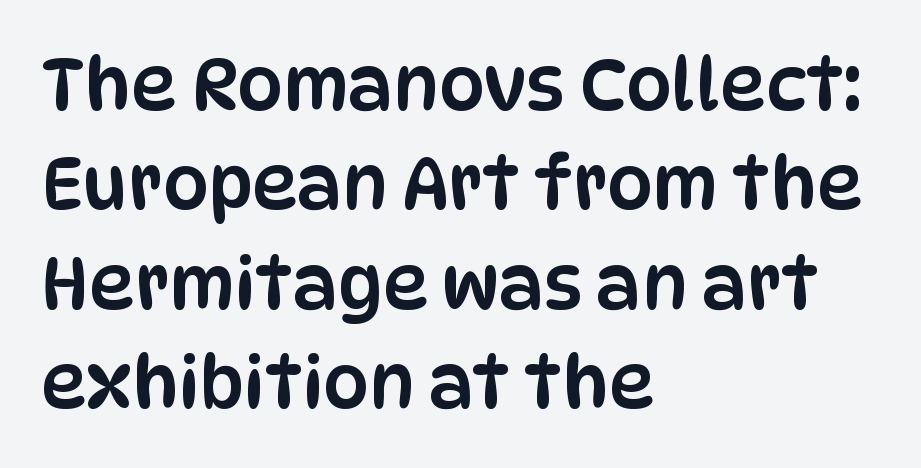
In terms of letterform style, serifs are entirely absent. Unmarked baselines from the first word to the last. The paragraph shown leans on its left margin. Think of a printed novel: that variable character pitch is what you see here. In terms of posture, this sample is upright.
